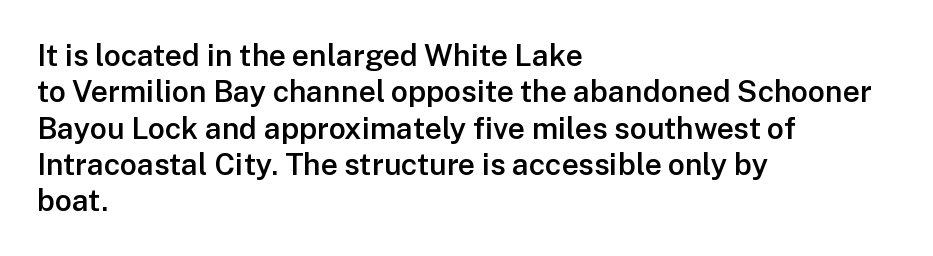
The image shows 30 px semibold sans-serif type, upright; set left-aligned, line spacing 1.21x, normal letter spacing, not underlined; low stroke contrast and a medium x-height.
